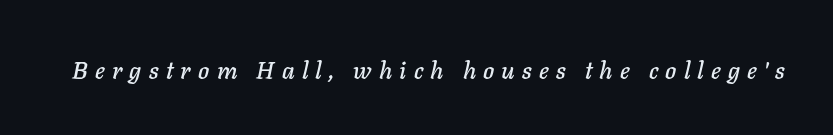
A typesetter would mark this as italic. The letterforms stand isolated, each surrounded by extra space. The glyphs are unaccompanied by any horizontal stroke below them.
